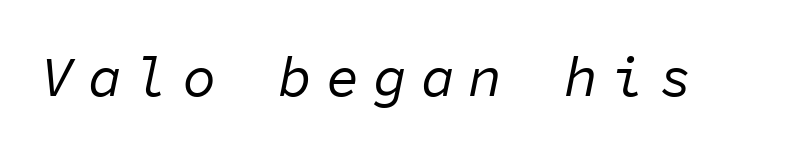
The weight would be labelled regular, book, light, or lighter still. Any mark beneath the type? The region is blank. Fixed-width glyphs throughout — classic coding-font behaviour. This sample uses an oblique cut, with every glyph tilted off the vertical. Tracking here is generous; glyphs stand well apart from one another.
